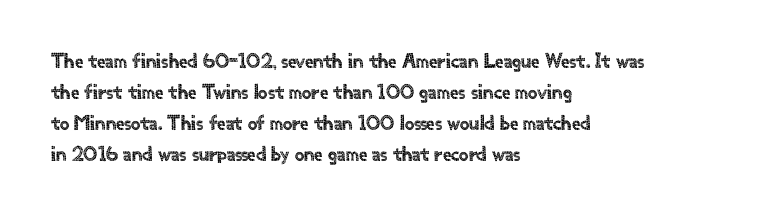
{"italic": "no", "underline": "no", "align": "left", "line_spacing": "normal", "line_spacing_ratio": 1.47, "letter_spacing": "normal", "letter_spacing_em": 0.0, "glyph_px": 21}
